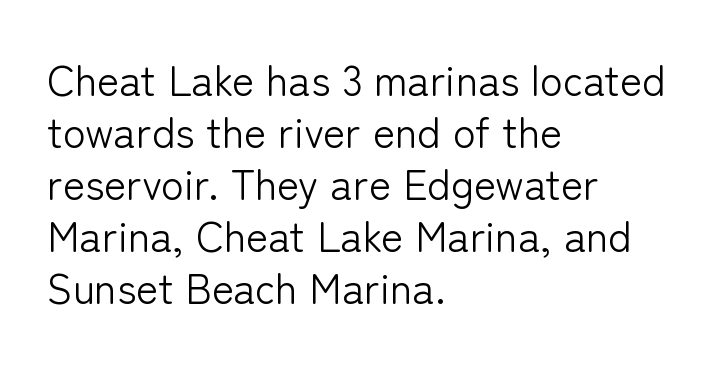
The image shows 42 px light sans-serif type, upright; set left-aligned, line spacing 1.24x, normal letter spacing, not underlined; low stroke contrast and a medium x-height.
